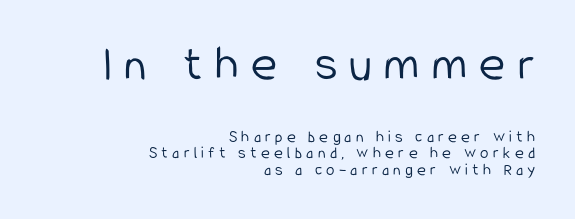
Does the leading feel generous? Not at all — it's pinched. Beneath every word, the page is bare. The face used here is rendered with a markedly widened letterfit. You can tell from the bare stems that sans-serif type was used. The composition opens big and finishes small. In CSS terms this would be text-align: right.
